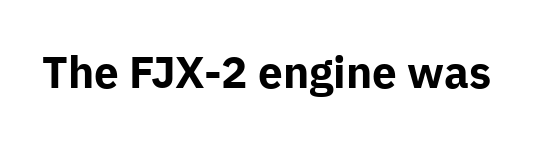
The tracking reads as untouched default to a designer's eye. Only glyphs here, with clear space below each row. The font's upright variant was chosen for this text. Compared with an ordinary text face, these strokes are far heavier — a full bold.
